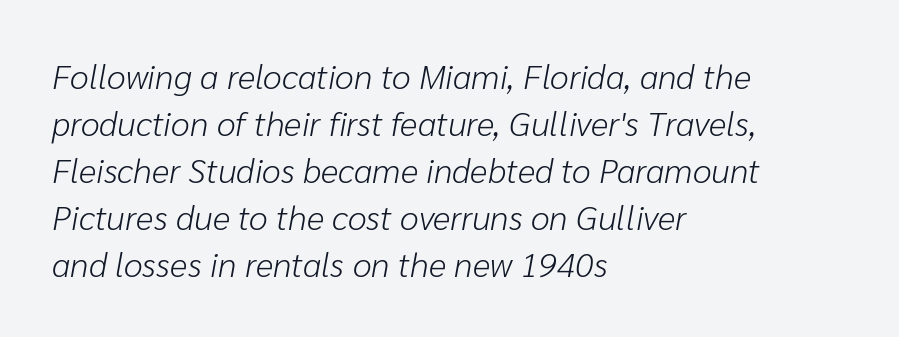
Notice how descenders clear the ascenders below comfortably — that's standard leading. This rendering features lettering with no underline. The passage shown is typed in a proportional face where columns would drift. Caption: face not bold, strokes unweighted. There is no visible air inserted between adjacent glyphs. Observe the lean: these are italic letterforms.
